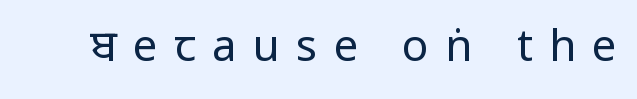
The image shows 44 px regular-weight, condensed sans-serif type, upright; set unusually wide letter spacing (+0.37 em), not underlined; low stroke contrast.
